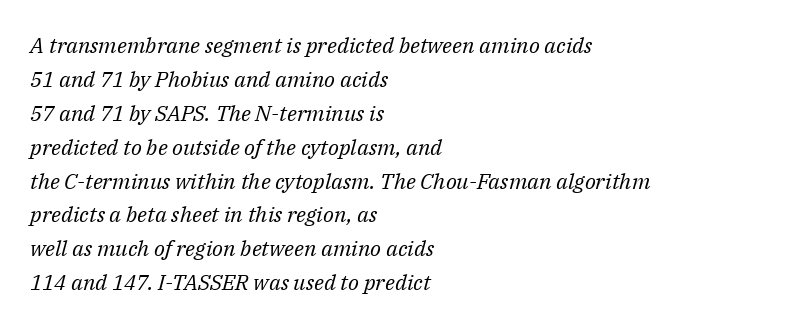
Honestly, the letter spacing is just normal — you wouldn't notice it. Does the leading feel generous? No, just average. Stems here are at most as thick as an everyday book face. An italicized treatment has been applied to the whole sample. The passage is arranged the way most books set body copy — flush left. Descenders hang freely into open space.
